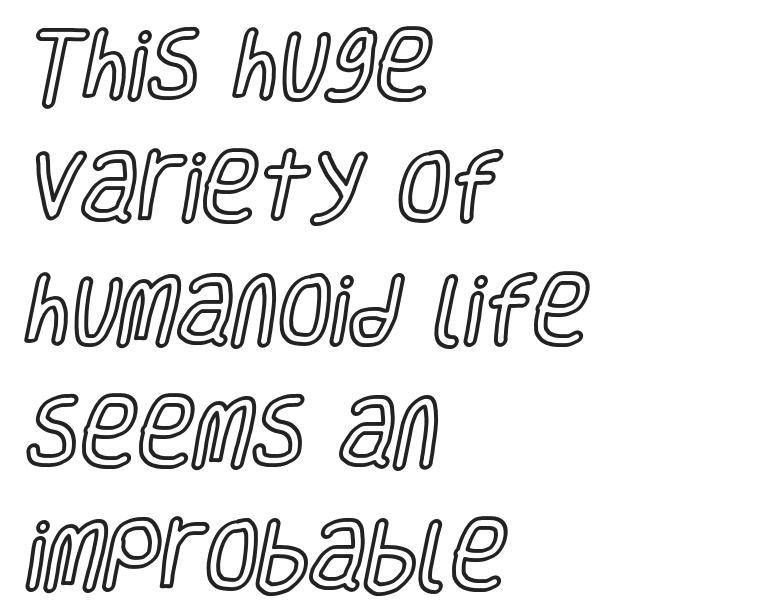
The image shows 77 px condensed type; set left-aligned, normal line spacing (1.59x), normal letter spacing, not underlined; a large x-height.
